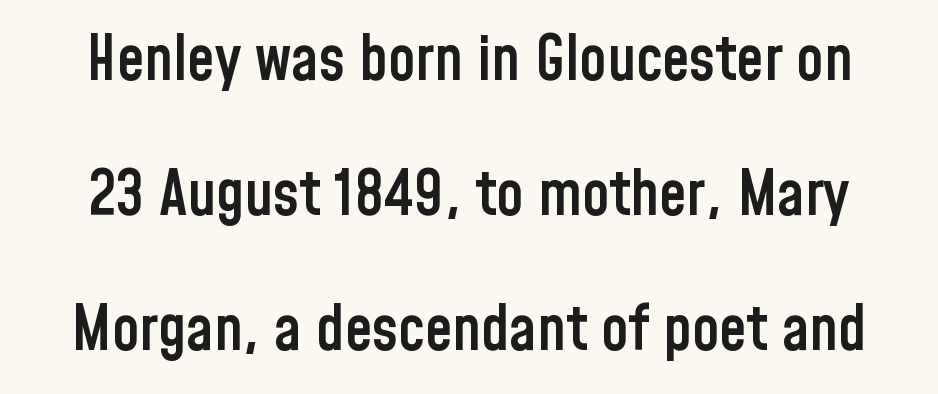
Q: Is the text bold? A: Semi-bold.
Q: Is the text italic (slanted)? A: No, it is upright.
Q: Is the typeface a serif or a sans-serif typeface? A: Sans-serif.
Q: Is the text underlined? A: No.
Q: Is the spacing between letters normal or unusually wide? A: Normal.
Q: Is the spacing between lines tight, normal or loose? A: Loose.
Q: Width (condensed, normal, or wide)? A: Condensed.
Q: Stroke contrast? A: Low.
Q: x-height? A: Medium.
Q: Monospaced? A: No.
